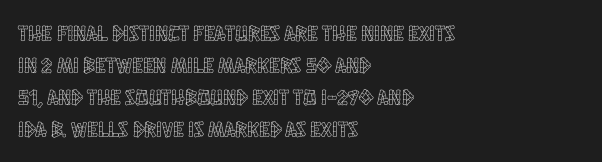
{"italic": "no", "underline": "no", "align": "left", "line_spacing": "normal", "line_spacing_ratio": 1.46, "letter_spacing": "normal", "letter_spacing_em": 0.0, "glyph_px": 22}
